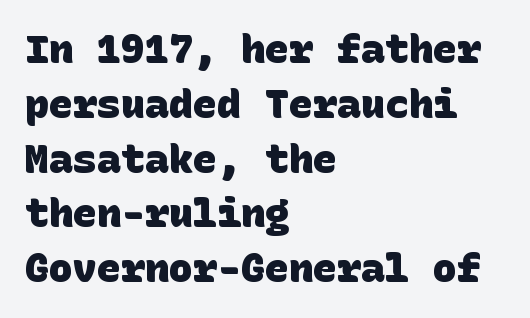
Q: Is the text bold? A: Yes.
Q: Is the typeface a serif or a sans-serif typeface? A: Sans-serif.
Q: Is the text underlined? A: No.
Q: How is the paragraph aligned? A: Left-aligned.
Q: Is the spacing between letters normal or unusually wide? A: Normal.
Q: Is the spacing between lines tight, normal or loose? A: Normal.
Q: Width (condensed, normal, or wide)? A: Normal.
Q: Stroke contrast? A: Low.
Q: x-height? A: Large.
